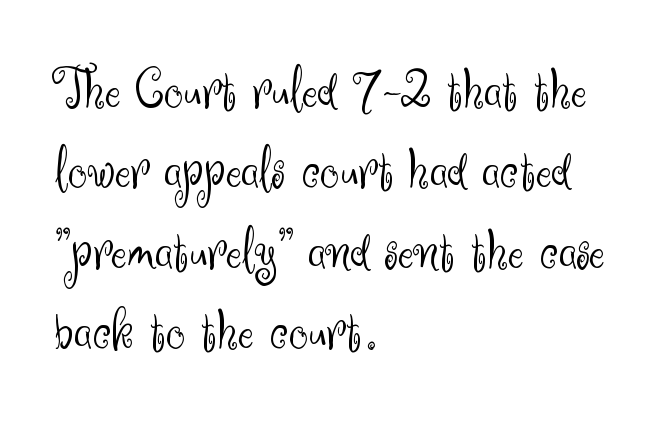
The image shows 60 px light sans-serif type, upright; set left-aligned, normal line spacing (1.34x), normal letter spacing, not underlined; medium stroke contrast and a small x-height.
